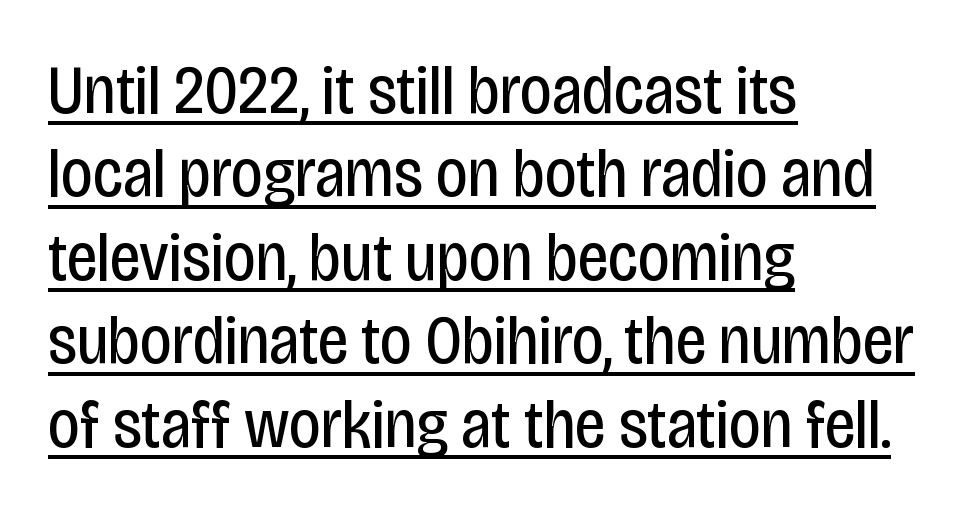
Q: Is the text bold? A: No.
Q: Is the text italic (slanted)? A: No, it is upright.
Q: Is the typeface a serif or a sans-serif typeface? A: Sans-serif.
Q: Is the text underlined? A: Yes.
Q: How is the paragraph aligned? A: Left-aligned.
Q: Is the spacing between letters normal or unusually wide? A: Normal.
Q: Width (condensed, normal, or wide)? A: Condensed.
Q: Stroke contrast? A: Low.
Q: x-height? A: Large.
Q: Monospaced? A: No.
